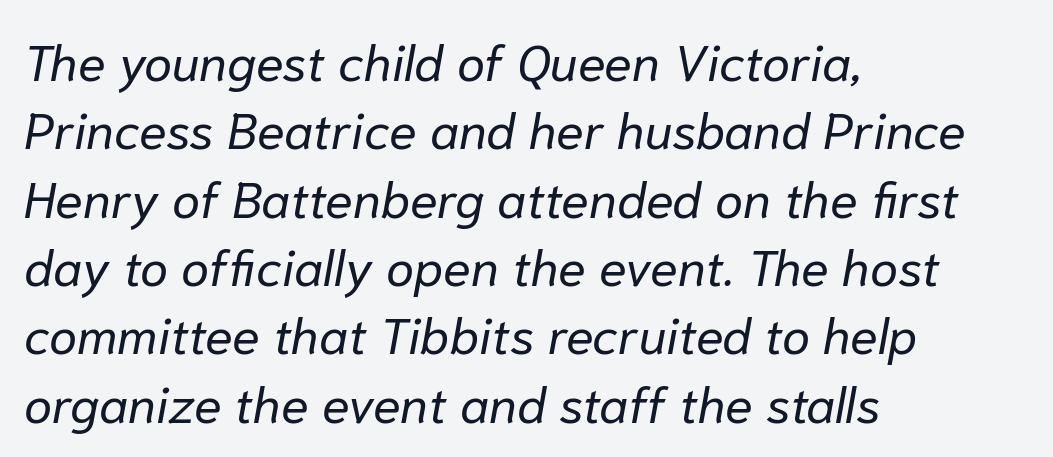
Q: Is the text bold? A: No.
Q: Is the text italic (slanted)? A: Yes, it leans right by about 10 degrees.
Q: Is the text underlined? A: No.
Q: How is the paragraph aligned? A: Left-aligned.
Q: Is the spacing between letters normal or unusually wide? A: Normal.
Q: Is the spacing between lines tight, normal or loose? A: Normal.
Q: Width (condensed, normal, or wide)? A: Normal.
Q: Stroke contrast? A: Low.
Q: x-height? A: Medium.
Q: Monospaced? A: No.
